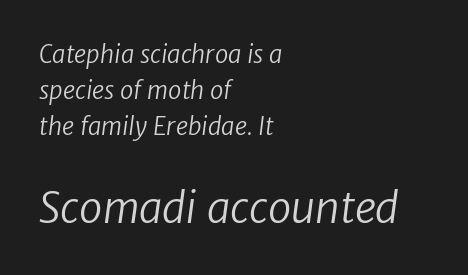
The ragged edge is on the right, which tells us the setting is flush left. The rendering uses natural spacing where letterforms have individual widths. The text was rendered using a sans face with plain stroke endings. Nothing unusual about the tracking: characters are spaced as the font intends.
